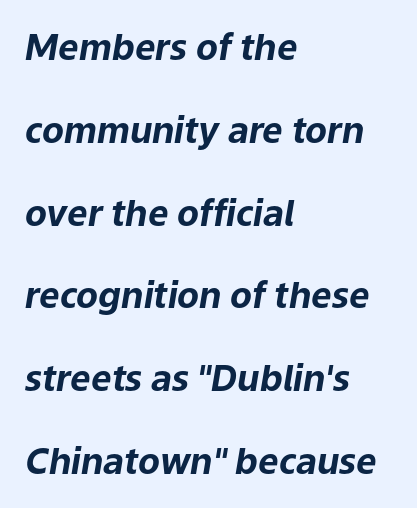
Leading: increased. Rule under the text: the space is simply empty. A full-strength bold gives these letters their thick strokes. Short and long lines alike share a common starting point at left.
